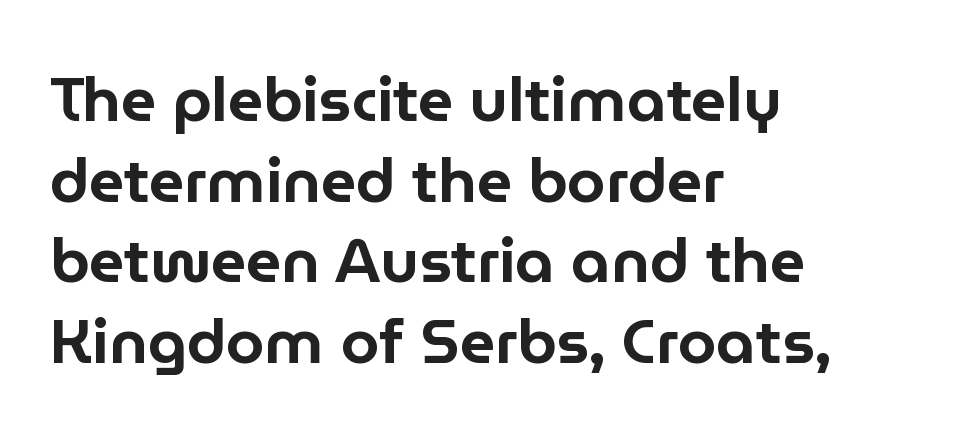
A typesetter would mark this as roman, not italic. The glyphs in this specimen are sans serif. Summary of vertical rhythm: regular, with standard interline spacing. A typesetter would call this proportional, since set widths differ per character.
